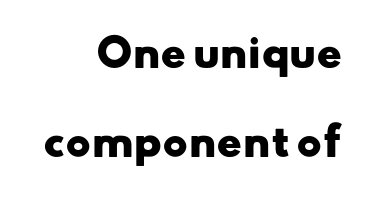
The image shows 38 px heavy, wide sans-serif type; set right-aligned, loose line spacing (2.35x), normal letter spacing, not underlined; low stroke contrast and a small x-height.
